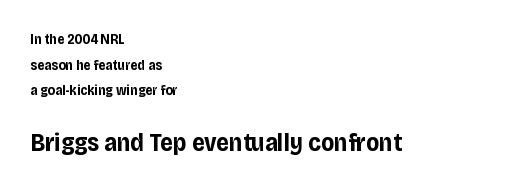
The image shows 25 px bold type, upright; set left-aligned, line spacing 1.83x, normal letter spacing, not underlined; the second (bottom) block is 1.79x larger.
